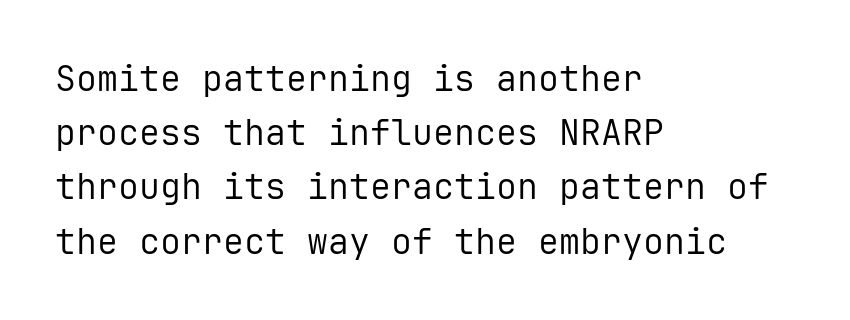
Q: Is the text bold? A: No.
Q: Is the text italic (slanted)? A: No, it is upright.
Q: Is the typeface a serif or a sans-serif typeface? A: Sans-serif.
Q: Is the text underlined? A: No.
Q: How is the paragraph aligned? A: Left-aligned.
Q: Is the spacing between letters normal or unusually wide? A: Normal.
Q: Is the spacing between lines tight, normal or loose? A: Normal.
Q: Width (condensed, normal, or wide)? A: Normal.
Q: Stroke contrast? A: Low.
Q: x-height? A: Medium.
Q: Monospaced? A: Yes.
